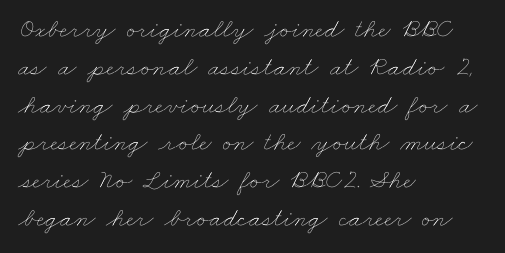
Bold? No — there's no thickening of the strokes. Quick note: interline space is typical. One-word summary of the alignment: left. Words float on clear page, feet unadorned.
